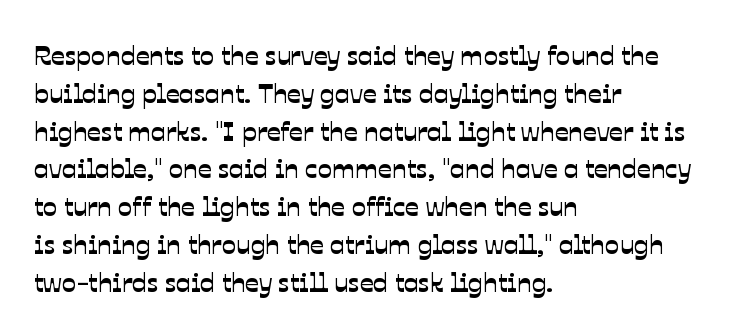
Short note: letters normally spaced. Is the block centered? No — it sits flush against the left margin. Is there much room between lines? A standard amount, neither cramped nor airy. Rule under the text: the space is simply empty.
